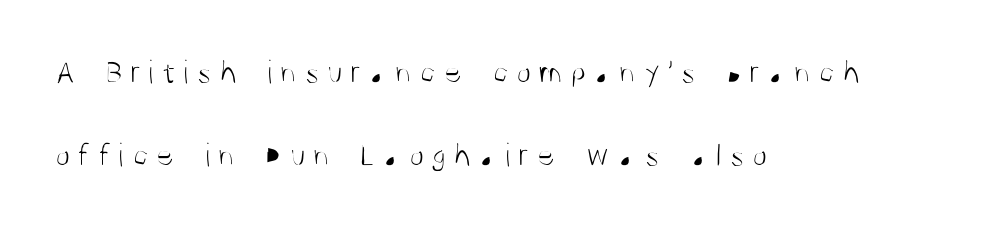
{"serif": "no", "italic": "no", "bold": "no", "weight": "light", "width": "condensed", "stroke_contrast": "medium", "x_height": "large", "monospaced": "no", "underline": "no", "align": "left", "line_spacing": "loose", "line_spacing_ratio": 2.44, "letter_spacing": "wide", "letter_spacing_em": 0.22, "glyph_px": 34}
